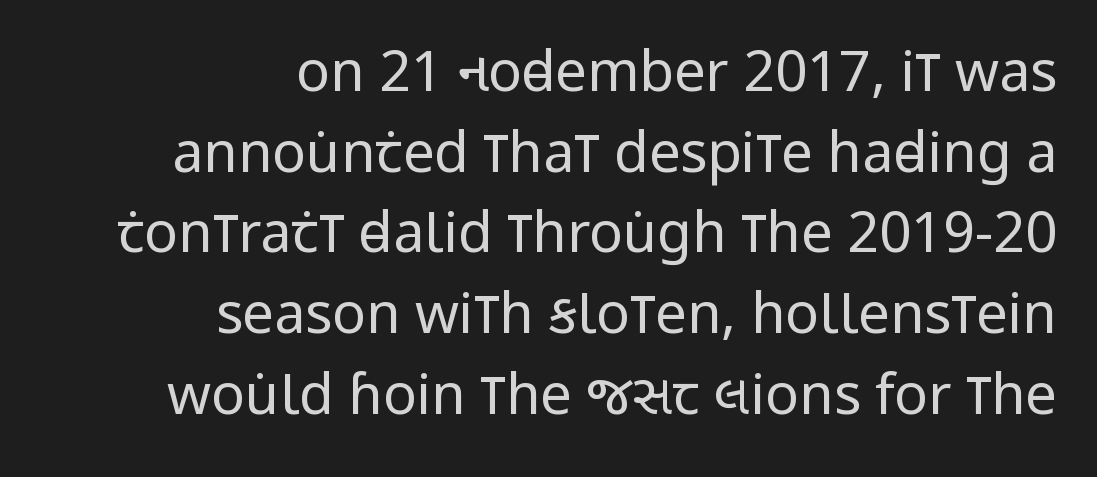
The image shows 56 px regular-weight, condensed sans-serif type, upright; set right-aligned, normal line spacing (1.44x), normal letter spacing, not underlined; low stroke contrast and a large x-height.
